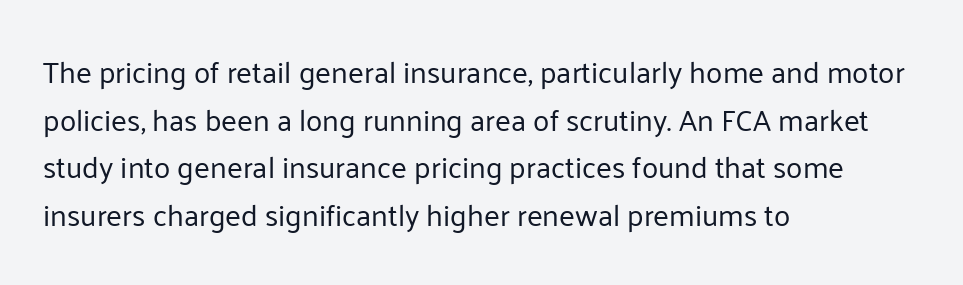
The setting favours the left margin, as ordinary paragraphs usually do. Proportional: the letters do not fall into vertical columns. Italic? Not at all — the glyphs are vertical. You could call the tracking neutral — neither tight nor loose. Weight: regular or lighter. Plain, unruled lines of type.
